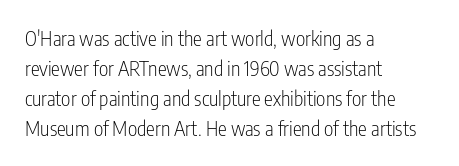
Q: Is the text bold? A: No.
Q: Is the text italic (slanted)? A: No, it is upright.
Q: Is the text underlined? A: No.
Q: How is the paragraph aligned? A: Left-aligned.
Q: Is the spacing between letters normal or unusually wide? A: Normal.
Q: Is the spacing between lines tight, normal or loose? A: Normal.
